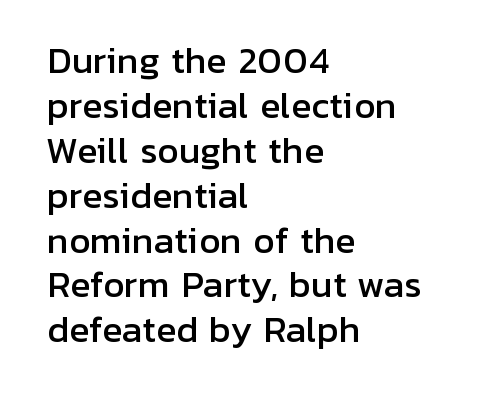
Q: Is the text italic (slanted)? A: No, it is upright.
Q: Is the typeface a serif or a sans-serif typeface? A: Sans-serif.
Q: Is the text underlined? A: No.
Q: How is the paragraph aligned? A: Left-aligned.
Q: Is the spacing between letters normal or unusually wide? A: Normal.
Q: Is the spacing between lines tight, normal or loose? A: Normal.
Q: Width (condensed, normal, or wide)? A: Normal.
Q: Stroke contrast? A: Low.
Q: x-height? A: Medium.
Q: Monospaced? A: No.
